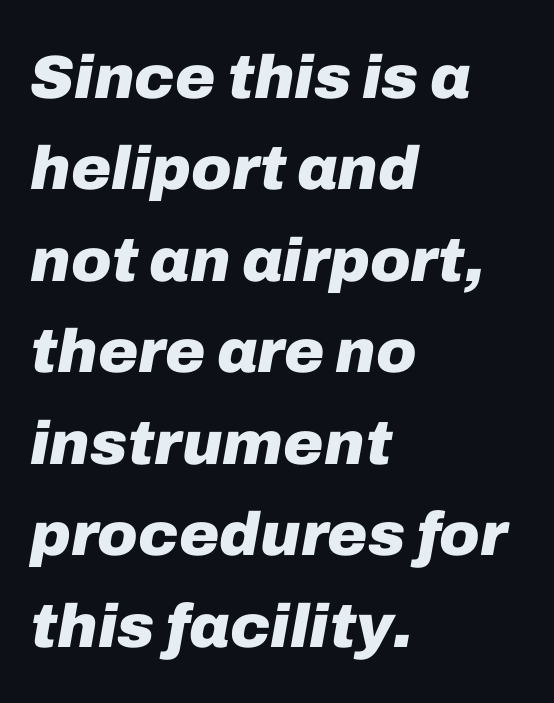
{"italic": "yes", "lean": "right", "slant_degrees": 10, "bold": "yes", "weight": "heavy", "width": "normal", "stroke_contrast": "low", "x_height": "medium", "monospaced": "no", "underline": "no", "align": "left", "line_spacing": "normal", "line_spacing_ratio": 1.5, "letter_spacing": "normal", "letter_spacing_em": 0.0, "glyph_px": 61}
